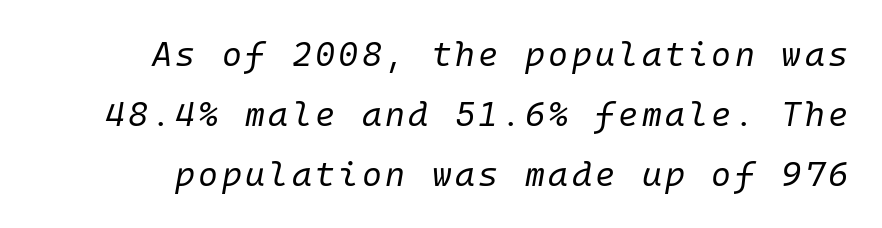
The image shows 34 px regular-weight type, italic (leaning right); set line spacing 1.76x, not underlined; low stroke contrast and a medium x-height.
